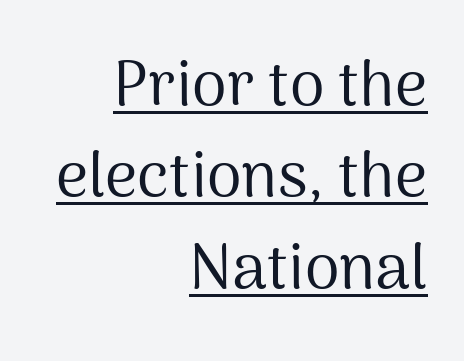
{"serif": "no", "italic": "no", "bold": "no", "weight": "regular", "width": "normal", "stroke_contrast": "medium", "x_height": "medium", "monospaced": "no", "underline": "yes", "align": "right", "line_spacing": "normal", "line_spacing_ratio": 1.45, "letter_spacing": "normal", "letter_spacing_em": 0.0, "glyph_px": 63}
